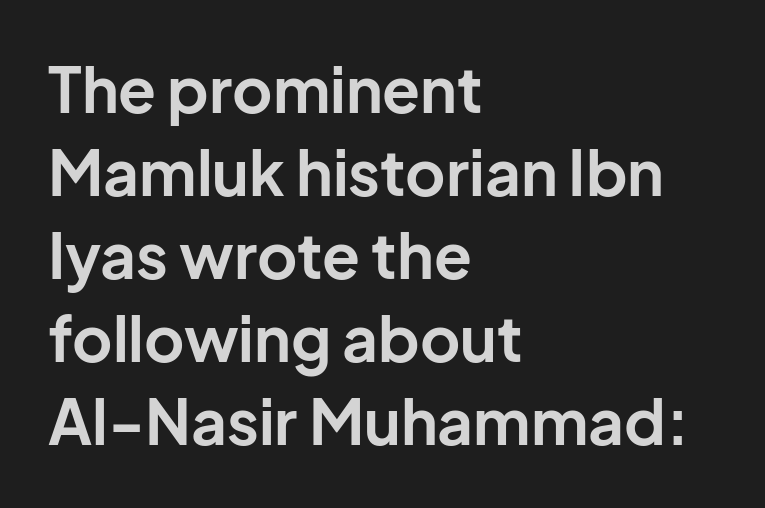
{"serif": "no", "italic": "no", "bold": "yes", "weight": "bold", "width": "normal", "stroke_contrast": "low", "x_height": "medium", "monospaced": "no", "underline": "no", "align": "left", "line_spacing": "normal", "line_spacing_ratio": 1.34, "letter_spacing": "normal", "letter_spacing_em": 0.0, "glyph_px": 62}
